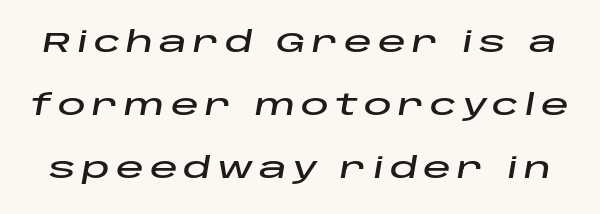
The image shows 28 px wide type, italic (leaning right); set loose line spacing (2.25x), unusually wide letter spacing (+0.21 em), not underlined; low stroke contrast and a large x-height.
